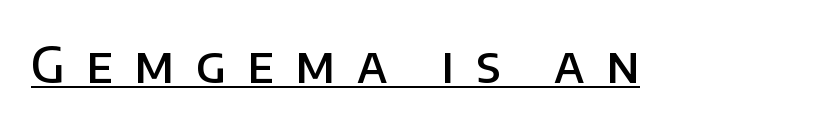
{"serif": "no", "italic": "no", "bold": "semi", "weight": "semibold", "width": "normal", "stroke_contrast": "low", "x_height": "large", "monospaced": "no", "underline": "yes", "letter_spacing": "wide", "letter_spacing_em": 0.42, "glyph_px": 50}
